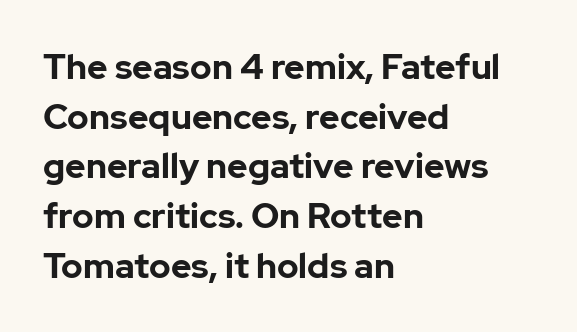
Q: Is the text bold? A: Yes.
Q: Is the text italic (slanted)? A: No, it is upright.
Q: Is the typeface a serif or a sans-serif typeface? A: Sans-serif.
Q: Is the text underlined? A: No.
Q: How is the paragraph aligned? A: Left-aligned.
Q: Is the spacing between letters normal or unusually wide? A: Normal.
Q: Is the spacing between lines tight, normal or loose? A: Normal.
Q: Width (condensed, normal, or wide)? A: Normal.
Q: Stroke contrast? A: Low.
Q: x-height? A: Medium.
Q: Monospaced? A: No.
